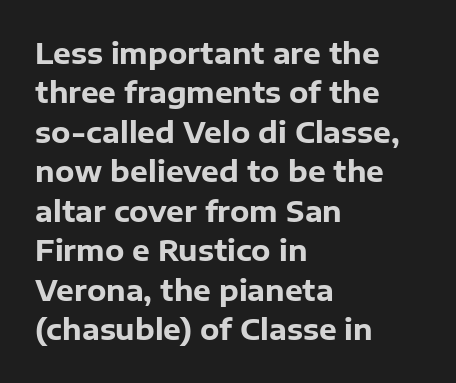
The image shows 28 px heavy sans-serif type, upright; set left-aligned, normal line spacing (1.41x), normal letter spacing, not underlined; low stroke contrast and a medium x-height.
